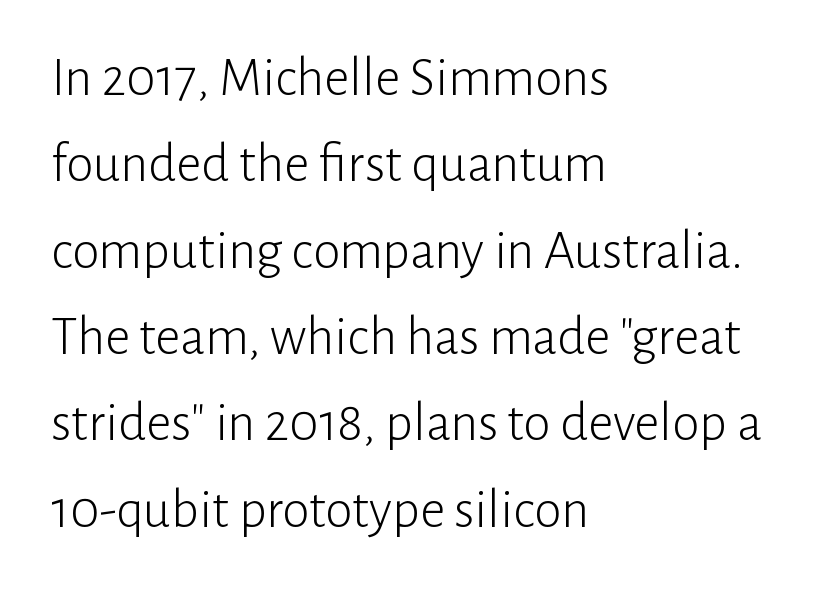
{"serif": "no", "italic": "no", "bold": "no", "weight": "light", "width": "normal", "stroke_contrast": "low", "x_height": "medium", "monospaced": "no", "underline": "no", "align": "left", "line_spacing": "normal", "line_spacing_ratio": 1.57, "letter_spacing": "normal", "letter_spacing_em": 0.0, "glyph_px": 55}
